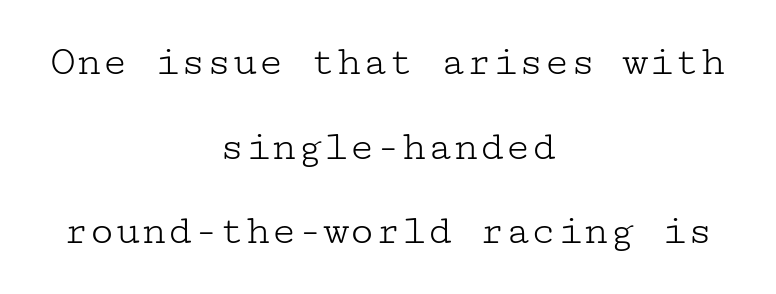
{"serif": "yes", "italic": "no", "bold": "no", "weight": "light", "width": "wide", "stroke_contrast": "low", "x_height": "medium", "underline": "no", "align": "center", "line_spacing": "loose", "line_spacing_ratio": 1.97, "letter_spacing": "normal", "letter_spacing_em": 0.0, "glyph_px": 43}
